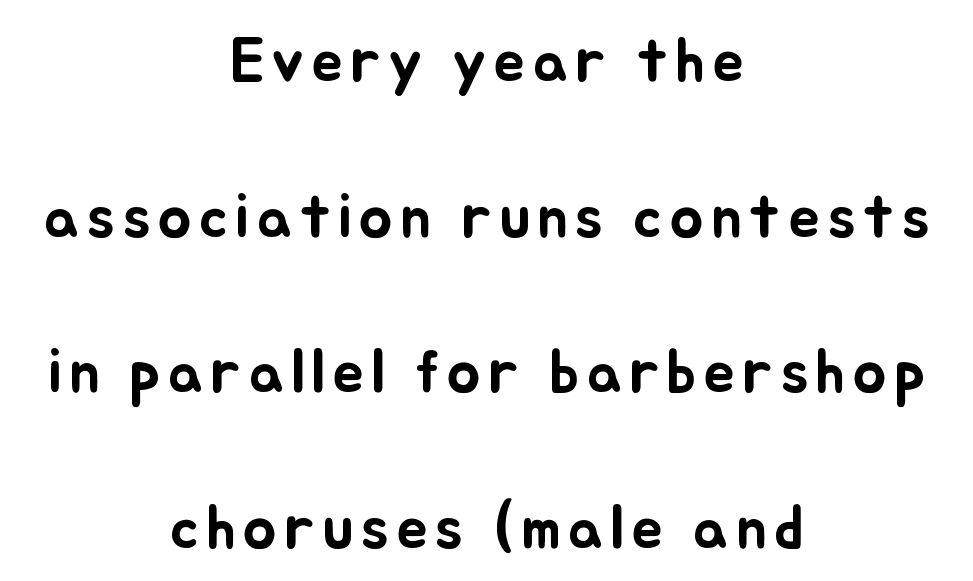
{"italic": "no", "width": "normal", "stroke_contrast": "low", "x_height": "small", "monospaced": "no", "underline": "no", "align": "center", "line_spacing": "loose", "line_spacing_ratio": 2.47, "glyph_px": 63}
